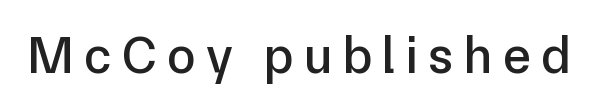
The image shows 52 px sans-serif type, upright; set unusually wide letter spacing (+0.2 em), not underlined; low stroke contrast and a medium x-height.
